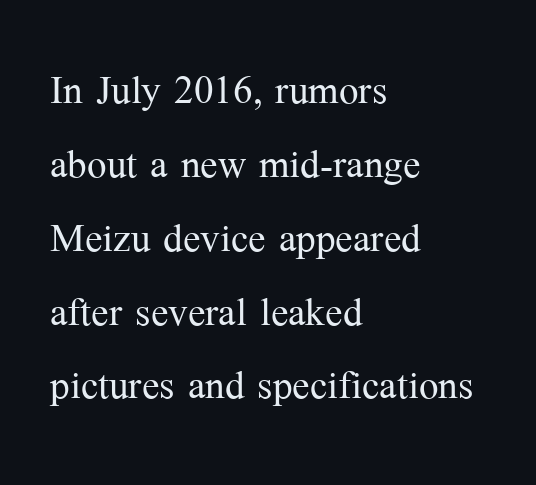
Font category for this specimen: serif. The strokes are not fattened; the text isn't bold. Descenders are the only things crossing below the line. Note the varied advance widths — an 'i' is clearly narrower than an 'm'. Regular leading. The lettering holds an erect, upright posture throughout.
